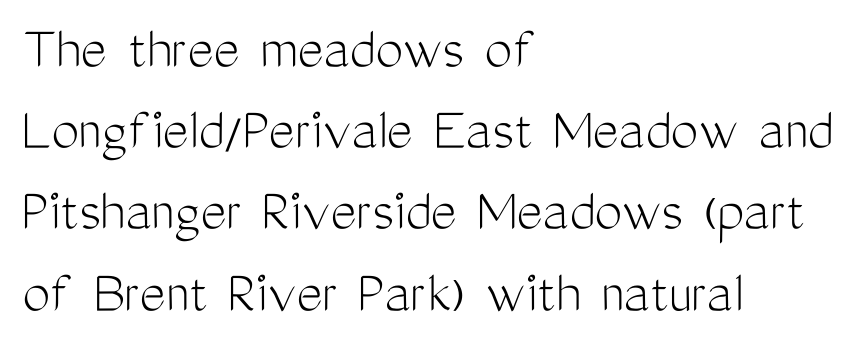
The face used here is a sans, in the tradition of grotesques and geometrics. The letters stand straight up with perfectly vertical stems. Line beginnings align vertically; line endings do not. Think of a printed novel: that variable character pitch is what you see here. Descender tails drop into unmarked territory.
